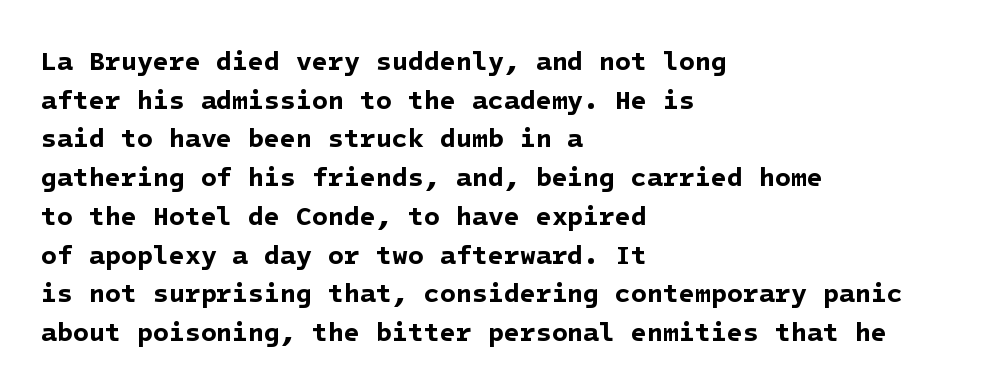
Q: Is the text bold? A: Yes.
Q: Is the text underlined? A: No.
Q: How is the paragraph aligned? A: Left-aligned.
Q: Is the spacing between letters normal or unusually wide? A: Normal.
Q: Is the spacing between lines tight, normal or loose? A: Normal.
